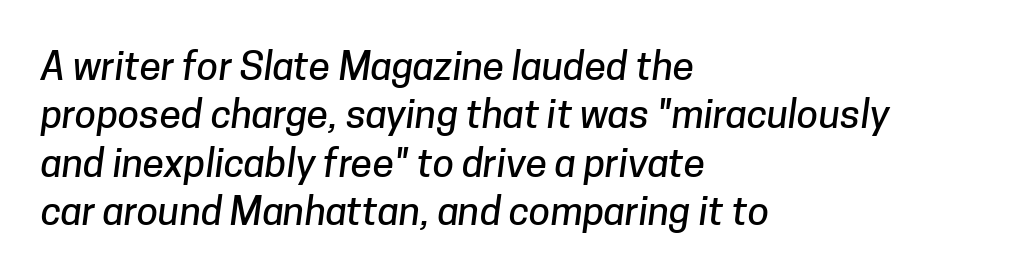
A bare baseline throughout the passage. Note the varied advance widths — an 'i' is clearly narrower than an 'm'. You could call the tracking neutral — neither tight nor loose. In terms of letterform style, serifs are entirely absent. The paragraph has a hard left edge and a soft right edge.
